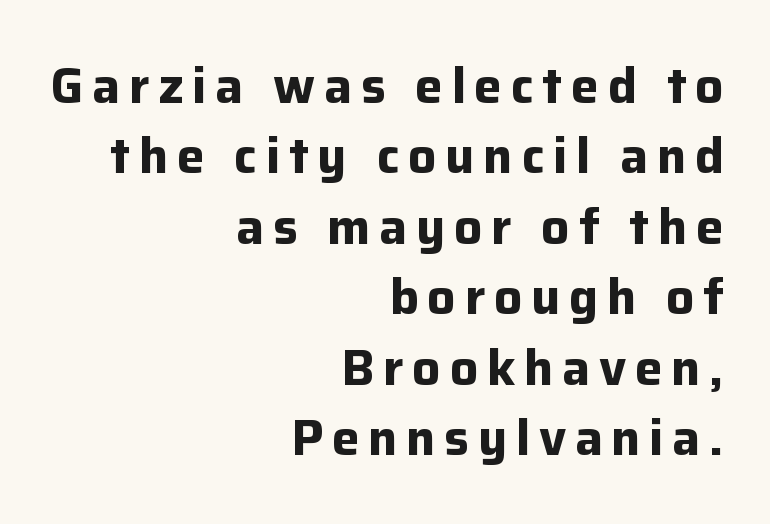
The image shows 50 px bold sans-serif type, upright; set right-aligned, normal line spacing (1.41x), not underlined; low stroke contrast and a medium x-height.
